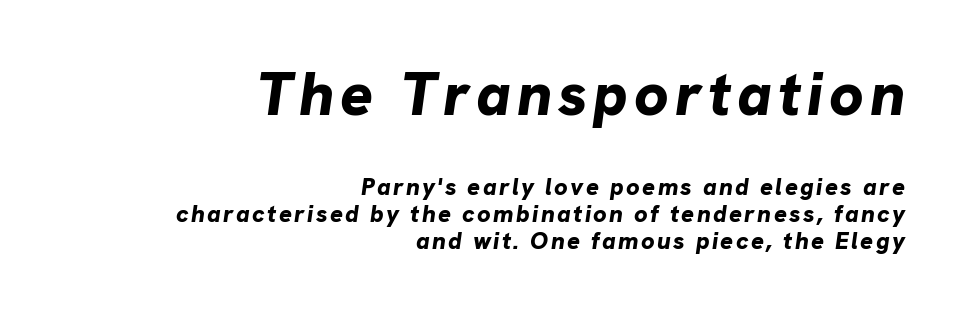
{"italic": "yes", "lean": "right", "slant_degrees": 8, "bold": "yes", "weight": "bold", "width": "normal", "stroke_contrast": "low", "x_height": "medium", "monospaced": "no", "underline": "no", "align": "right", "line_spacing": "tight", "line_spacing_ratio": 1.12, "larger_block": "first", "size_ratio": 2.54, "glyph_px": 61}
